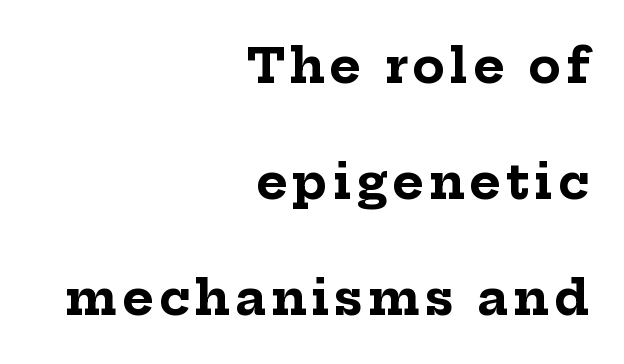
{"serif": "yes", "italic": "no", "bold": "yes", "weight": "bold", "width": "normal", "stroke_contrast": "low", "x_height": "medium", "monospaced": "no", "underline": "no", "align": "right", "line_spacing": "loose", "line_spacing_ratio": 2.42, "glyph_px": 48}
